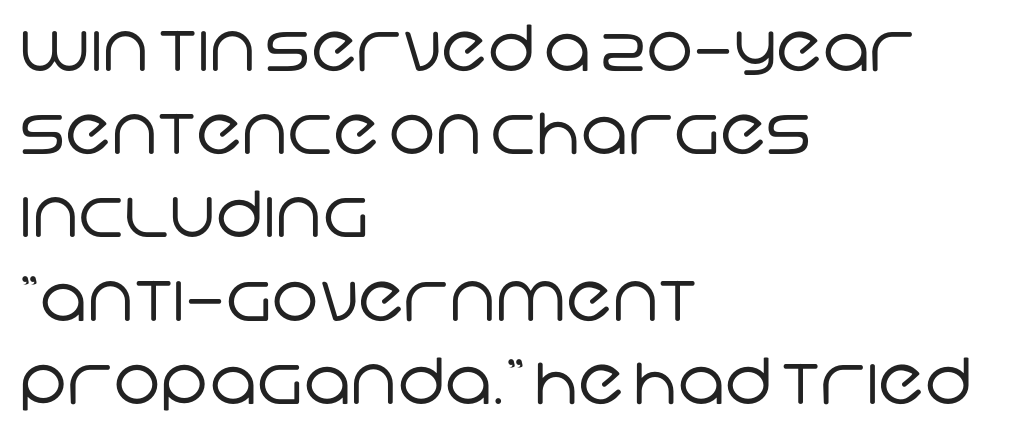
Q: Is the text bold? A: No.
Q: Is the typeface a serif or a sans-serif typeface? A: Sans-serif.
Q: Is the text underlined? A: No.
Q: How is the paragraph aligned? A: Left-aligned.
Q: Is the spacing between letters normal or unusually wide? A: Normal.
Q: Is the spacing between lines tight, normal or loose? A: Normal.
Q: Width (condensed, normal, or wide)? A: Normal.
Q: Stroke contrast? A: Low.
Q: x-height? A: Large.
Q: Monospaced? A: No.
